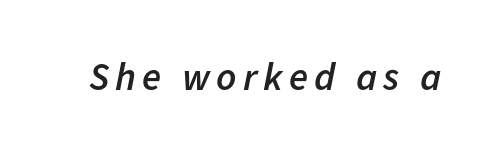
The image shows 39 px semibold type, italic (leaning right); set not underlined; low stroke contrast and a medium x-height.
